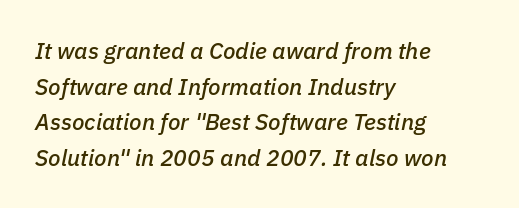
The image shows 23 px text type, italic (leaning right); set left-aligned, normal line spacing (1.55x), normal letter spacing, not underlined.
